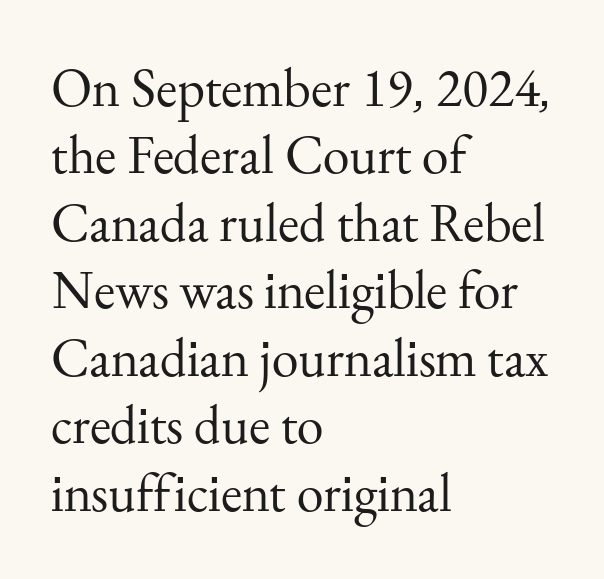
This is roman type, the default non-slanted kind. The rendering shows small feet on the letterforms — a serif design. The weight would be labelled regular, book, light, or lighter still. One-word summary of the alignment: left. The rows are spaced the way most documents space them.
